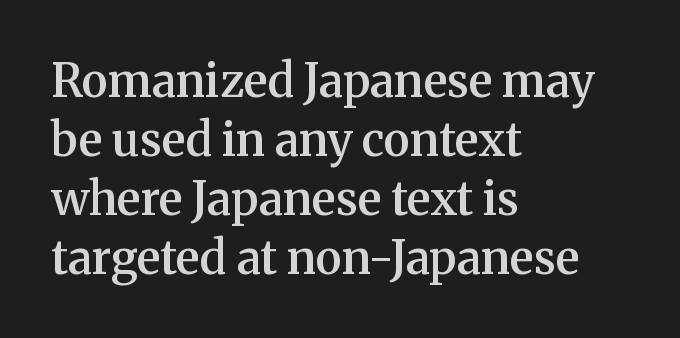
The image shows 46 px semibold serif type, upright; set left-aligned, normal line spacing (1.28x), normal letter spacing, not underlined; medium stroke contrast and a medium x-height.
